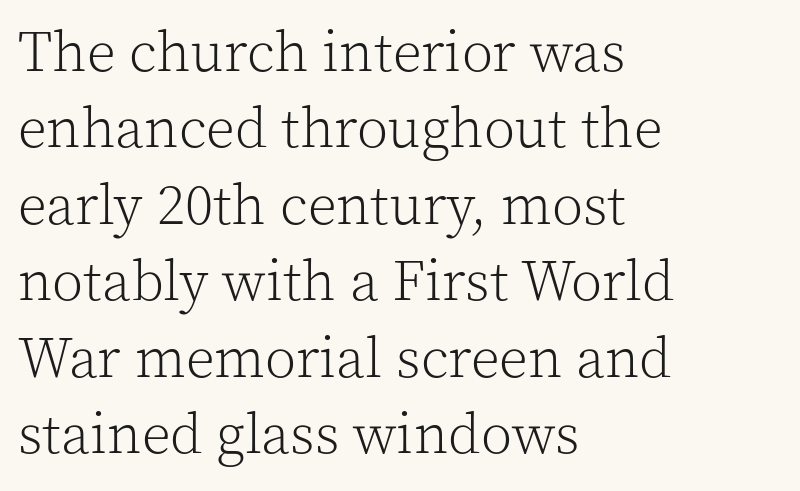
The image shows 57 px light serif type, upright; set left-aligned, normal line spacing (1.34x), normal letter spacing, not underlined; a medium x-height.
